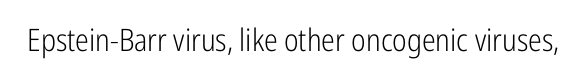
Q: Is the text bold? A: No.
Q: Is the text italic (slanted)? A: No, it is upright.
Q: Is the typeface a serif or a sans-serif typeface? A: Sans-serif.
Q: Is the text underlined? A: No.
Q: Is the spacing between letters normal or unusually wide? A: Normal.
Q: Width (condensed, normal, or wide)? A: Condensed.
Q: Stroke contrast? A: Low.
Q: x-height? A: Medium.
Q: Monospaced? A: No.
